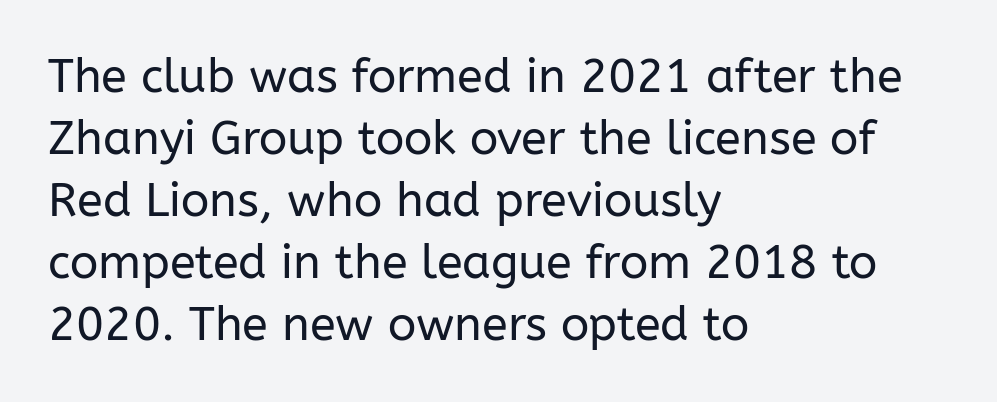
{"serif": "no", "italic": "no", "bold": "no", "weight": "regular", "width": "normal", "stroke_contrast": "low", "x_height": "medium", "monospaced": "no", "underline": "no", "align": "left", "line_spacing": "normal", "line_spacing_ratio": 1.32, "letter_spacing": "normal", "letter_spacing_em": 0.0, "glyph_px": 47}
